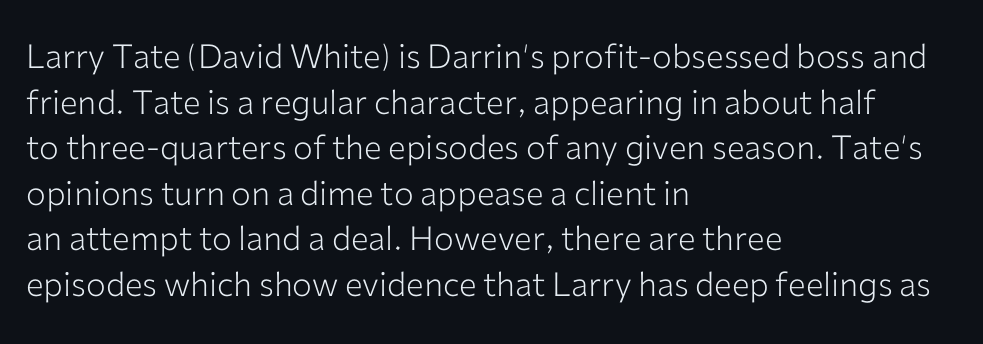
The image shows 33 px light sans-serif type, upright; set left-aligned, normal line spacing (1.38x), normal letter spacing, not underlined; low stroke contrast and a medium x-height.
